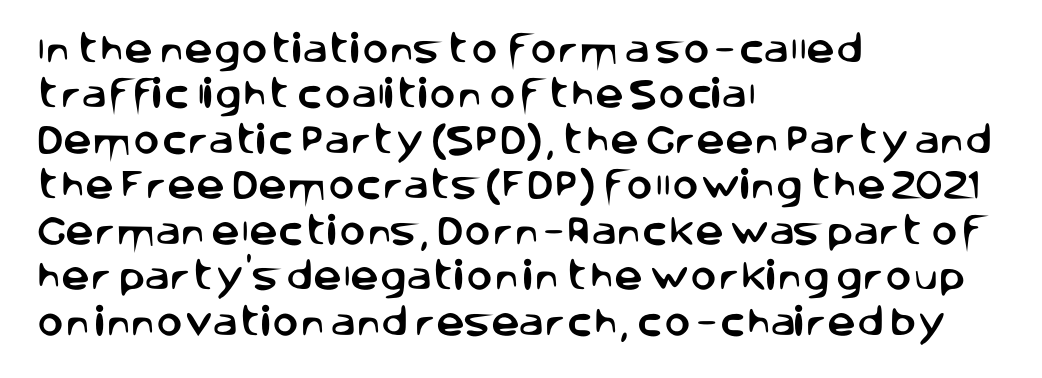
The line-height multiplier appears to be the usual default. The space directly below the letters is spotless. If you drew a line through each stem, it would be perfectly vertical. The designer went with a sans here, leaving each stem footless.
